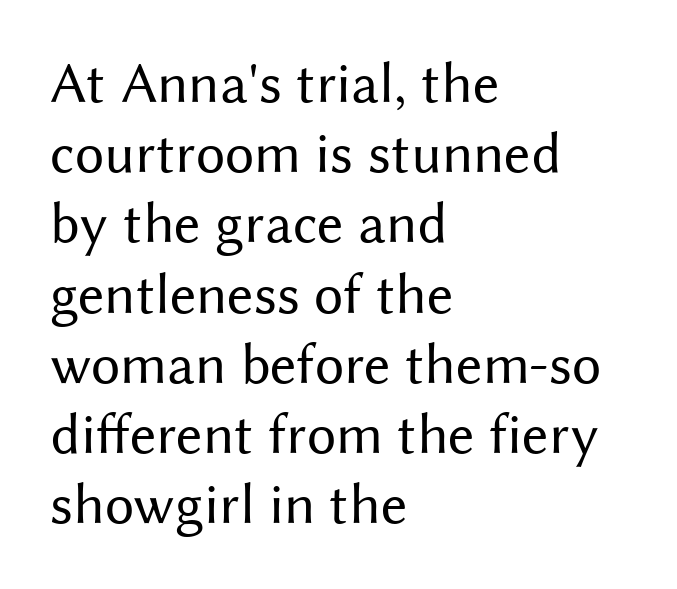
Q: Is the text bold? A: No.
Q: Is the text italic (slanted)? A: No, it is upright.
Q: Is the typeface a serif or a sans-serif typeface? A: Sans-serif.
Q: Is the text underlined? A: No.
Q: How is the paragraph aligned? A: Left-aligned.
Q: Is the spacing between letters normal or unusually wide? A: Normal.
Q: Width (condensed, normal, or wide)? A: Normal.
Q: Stroke contrast? A: Medium.
Q: x-height? A: Medium.
Q: Monospaced? A: No.
